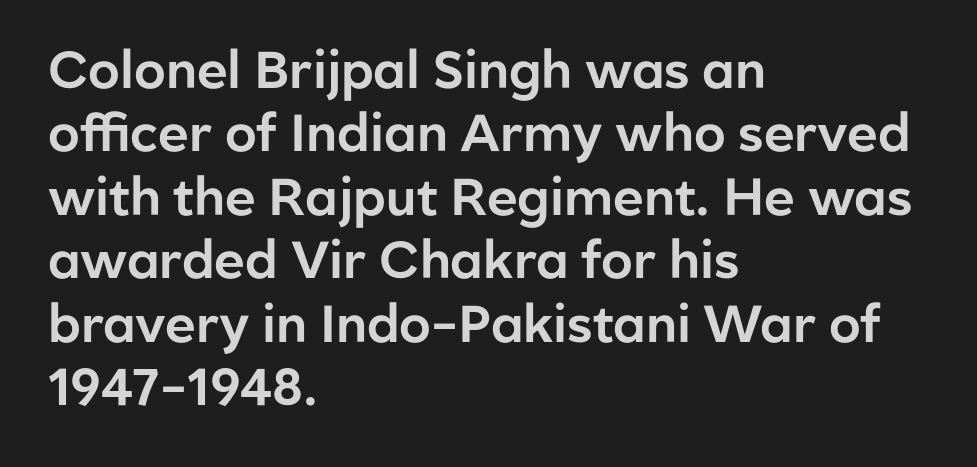
{"serif": "no", "italic": "no", "width": "normal", "stroke_contrast": "low", "x_height": "medium", "monospaced": "no", "underline": "no", "align": "left", "line_spacing_ratio": 1.22, "letter_spacing": "normal", "letter_spacing_em": 0.0, "glyph_px": 52}
